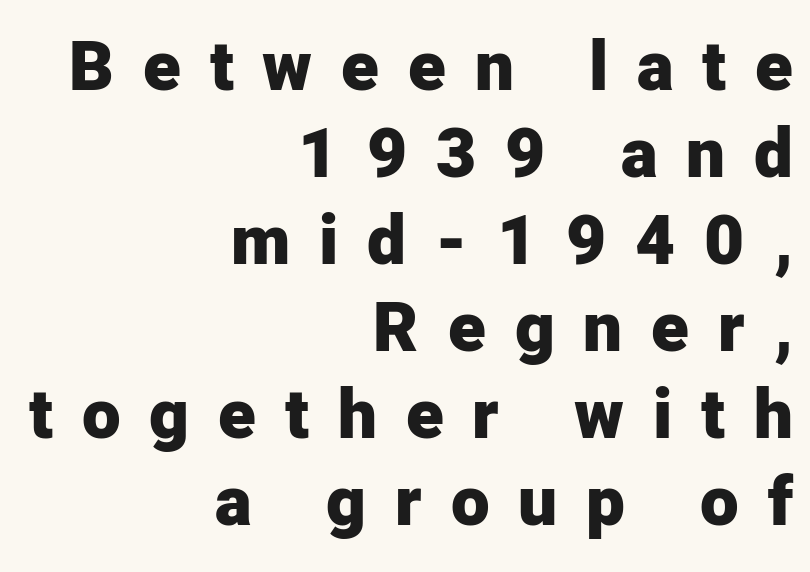
The image shows 69 px heavy sans-serif type, upright; set right-aligned, normal line spacing (1.26x), unusually wide letter spacing (+0.42 em), not underlined; low stroke contrast and a medium x-height.
